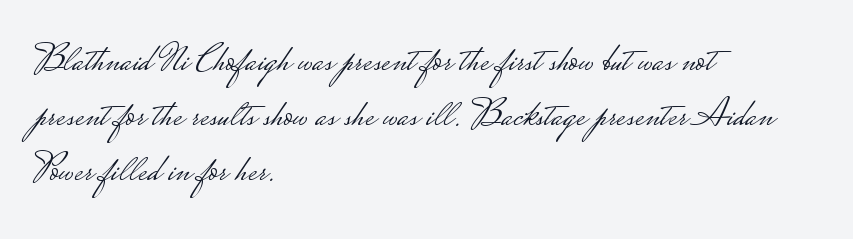
The face used here is proportionally spaced, like ordinary book or web type. No chunkiness to these letters — they're not bold. Bare-footed words on every line. The letters carry no serifs — their stems end cleanly without finishing strokes. Compared with typical paragraphs, the rows here are spaced about the same.
